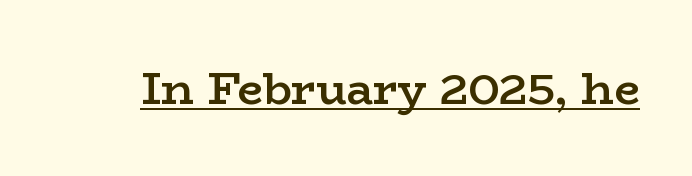
Q: Is the text bold? A: Semi-bold.
Q: Is the text italic (slanted)? A: No, it is upright.
Q: Is the typeface a serif or a sans-serif typeface? A: Serif.
Q: Is the text underlined? A: Yes.
Q: Is the spacing between letters normal or unusually wide? A: Normal.
Q: Width (condensed, normal, or wide)? A: Wide.
Q: Stroke contrast? A: Low.
Q: x-height? A: Medium.
Q: Monospaced? A: No.
